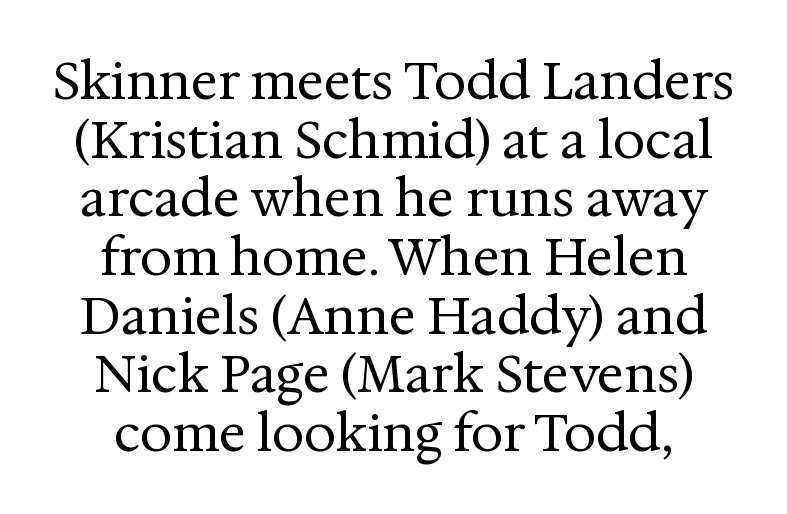
The area under the type is left untouched. The face used here is rendered with its standard letterfit. Posture: upright roman. This sample is center-justified, so both line endings float freely. The rendering uses a small line-height, squeezing the rows.
